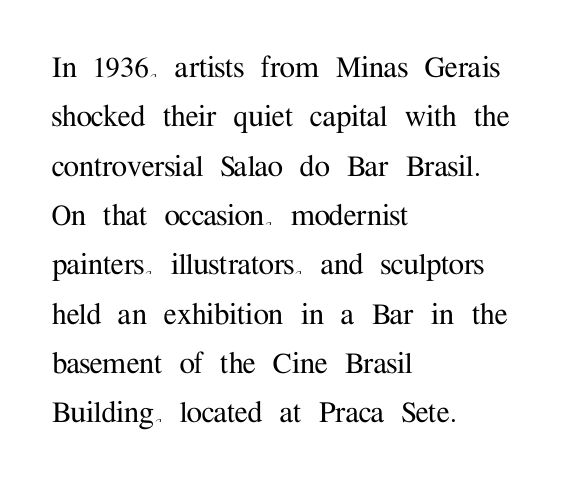
The rendering shows small feet on the letterforms — a serif design. The space directly below the letters is spotless. This sample has the flowing, uneven cadence of proportional lettering. Standard letterfit; no display-style spreading of the glyphs. Is there much room between lines? A standard amount, neither cramped nor airy. If you drew a ruler down the left edge, every line would touch it.
